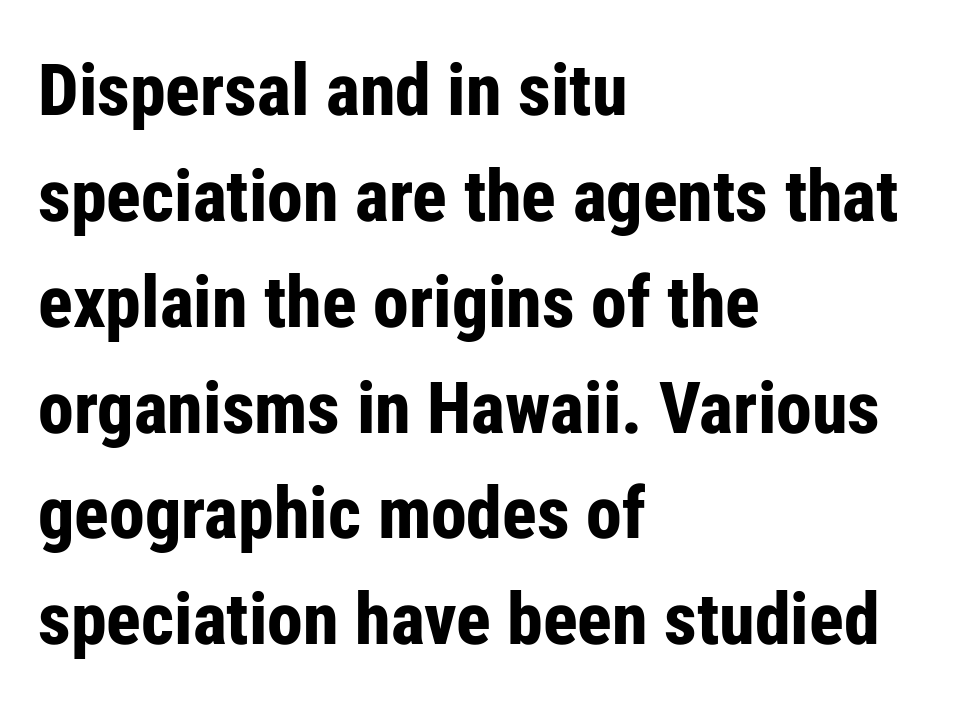
A bare baseline throughout the passage. The lettering holds an erect, upright posture throughout. The letterforms sit shoulder to shoulder at normal distance. A typesetter would call this proportional, since set widths differ per character. Line beginnings align vertically; line endings do not. Typographic density is high because the face is bold.
